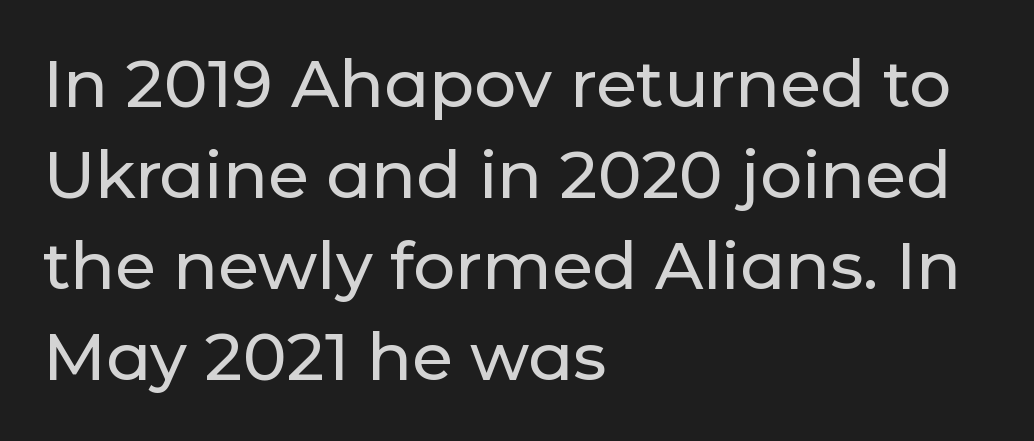
Q: Is the text italic (slanted)? A: No, it is upright.
Q: Is the typeface a serif or a sans-serif typeface? A: Sans-serif.
Q: Is the text underlined? A: No.
Q: How is the paragraph aligned? A: Left-aligned.
Q: Is the spacing between letters normal or unusually wide? A: Normal.
Q: Is the spacing between lines tight, normal or loose? A: Normal.
Q: Width (condensed, normal, or wide)? A: Normal.
Q: Stroke contrast? A: Low.
Q: x-height? A: Medium.
Q: Monospaced? A: No.
